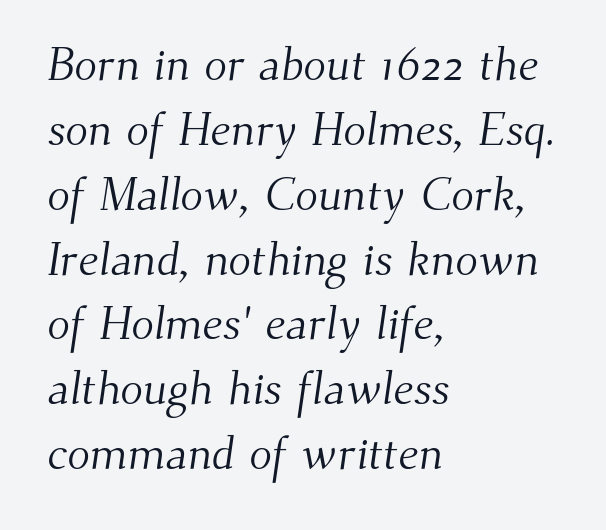
{"serif": "yes", "bold": "no", "weight": "light", "width": "normal", "stroke_contrast": "medium", "x_height": "small", "monospaced": "no", "underline": "no", "align": "left", "line_spacing": "normal", "line_spacing_ratio": 1.38, "letter_spacing": "normal", "letter_spacing_em": 0.0, "glyph_px": 47}
